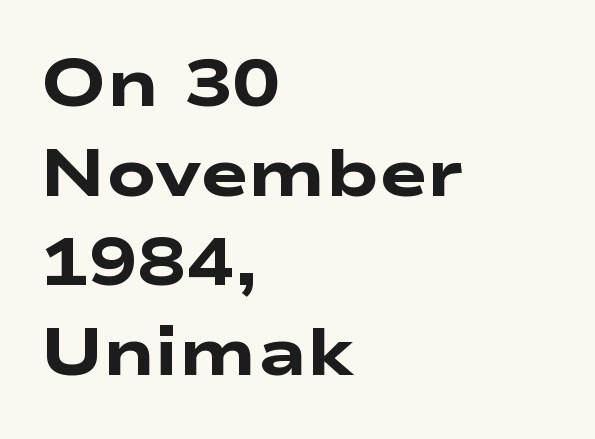
A dark, heavy texture on the line: the type is bold. In terms of leading, this rendering sits right in the middle. You could not count columns in this text — the font is proportionally spaced. Look at the tracking — it's just the regular setting, nothing added. These lines stack with their left ends in a neat column.
